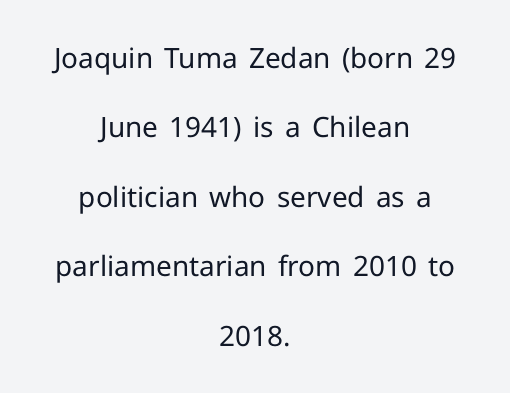
The image shows 28 px regular-weight sans-serif type, upright; set centered, loose line spacing (2.48x), normal letter spacing, not underlined; low stroke contrast and a medium x-height.
